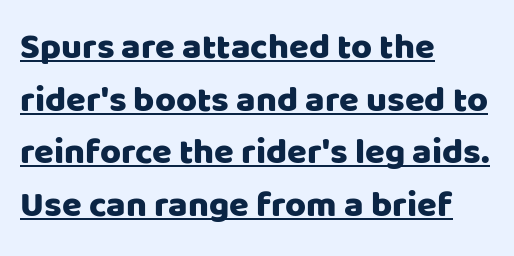
{"serif": "no", "italic": "no", "width": "normal", "stroke_contrast": "low", "x_height": "large", "monospaced": "no", "underline": "yes", "align": "left", "line_spacing": "normal", "line_spacing_ratio": 1.46, "letter_spacing": "normal", "letter_spacing_em": 0.0, "glyph_px": 36}
